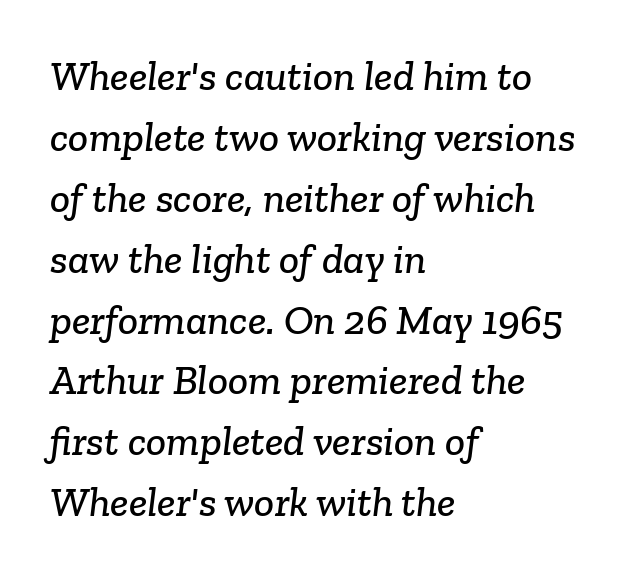
The image shows 42 px serif type; set left-aligned, normal line spacing (1.45x), normal letter spacing, not underlined; low stroke contrast and a medium x-height.
